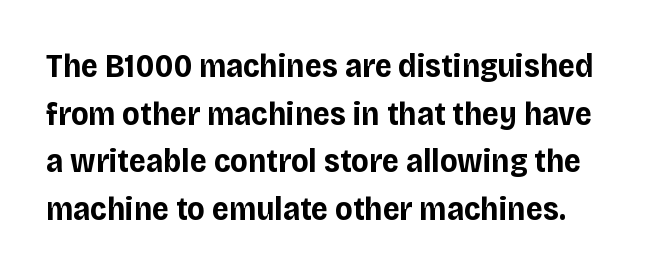
The designer left line spacing at the default. Unmarked baselines from the first word to the last. The horizontal fit of the characters is conventional and even. The lettering stays uniformly vertical, giving the passage a roman look. You could not count columns in this text — the font is proportionally spaced. Serifs: no, the terminals of the letterforms are clean.
